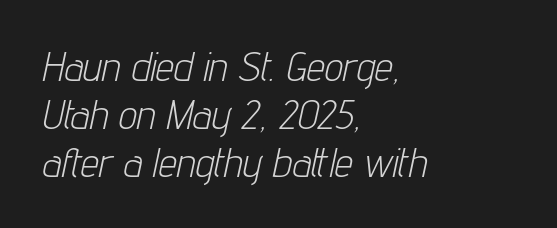
{"italic": "yes", "lean": "right", "slant_degrees": 12, "bold": "no", "weight": "light", "width": "condensed", "stroke_contrast": "low", "x_height": "medium", "monospaced": "no", "underline": "no", "align": "left", "line_spacing_ratio": 1.17, "letter_spacing": "normal", "letter_spacing_em": 0.0, "glyph_px": 41}
